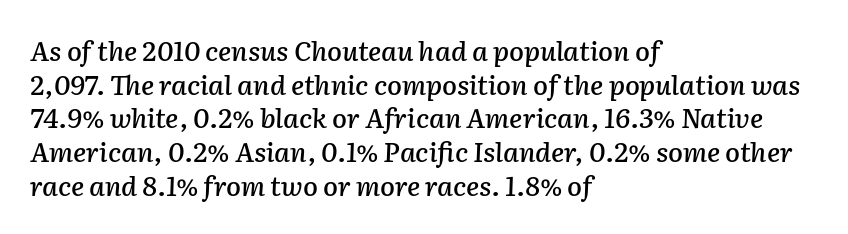
The image shows 27 px text type, italic (leaning right); set left-aligned, normal line spacing (1.25x), normal letter spacing, not underlined.
